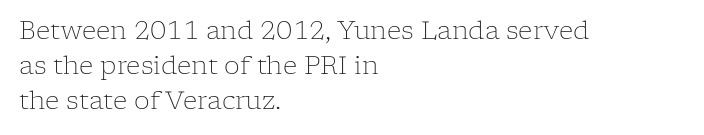
Q: Is the text bold? A: No.
Q: Is the text italic (slanted)? A: No, it is upright.
Q: Is the text underlined? A: No.
Q: How is the paragraph aligned? A: Left-aligned.
Q: Is the spacing between letters normal or unusually wide? A: Normal.
Q: Is the spacing between lines tight, normal or loose? A: Normal.
